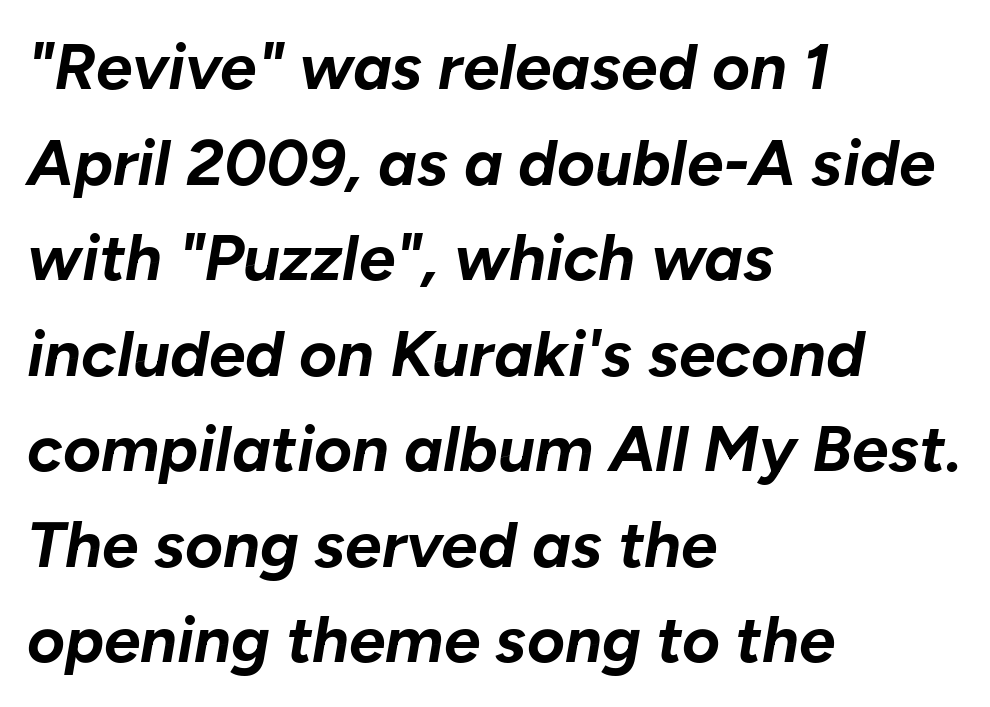
Q: Is the text bold? A: Yes.
Q: Is the text italic (slanted)? A: Yes, it leans right by about 10 degrees.
Q: Is the text underlined? A: No.
Q: How is the paragraph aligned? A: Left-aligned.
Q: Is the spacing between letters normal or unusually wide? A: Normal.
Q: Is the spacing between lines tight, normal or loose? A: Normal.
Q: Width (condensed, normal, or wide)? A: Normal.
Q: Stroke contrast? A: Low.
Q: x-height? A: Medium.
Q: Monospaced? A: No.
